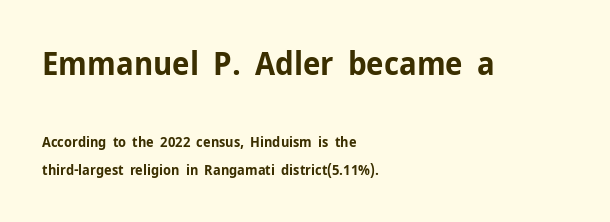
The image shows 32 px bold sans-serif type, upright; set left-aligned, loose line spacing (2.0x), normal letter spacing, not underlined; the first (top) block is 2.29x larger; low stroke contrast and a medium x-height.
